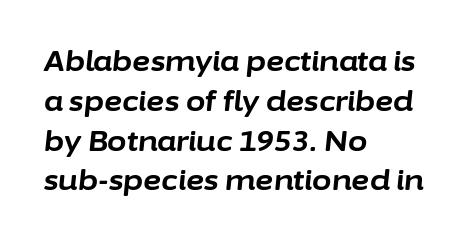
Q: Is the text bold? A: Yes.
Q: Is the text italic (slanted)? A: Yes, it leans right by about 6 degrees.
Q: Is the text underlined? A: No.
Q: How is the paragraph aligned? A: Left-aligned.
Q: Is the spacing between letters normal or unusually wide? A: Normal.
Q: Is the spacing between lines tight, normal or loose? A: Normal.
Q: Width (condensed, normal, or wide)? A: Normal.
Q: Stroke contrast? A: Low.
Q: x-height? A: Medium.
Q: Monospaced? A: No.
